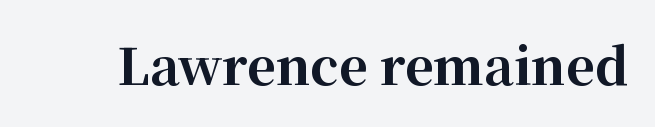
Q: Is the text bold? A: Yes.
Q: Is the text italic (slanted)? A: No, it is upright.
Q: Is the typeface a serif or a sans-serif typeface? A: Serif.
Q: Is the text underlined? A: No.
Q: Is the spacing between letters normal or unusually wide? A: Normal.
Q: Width (condensed, normal, or wide)? A: Normal.
Q: Stroke contrast? A: High.
Q: x-height? A: Medium.
Q: Monospaced? A: No.
